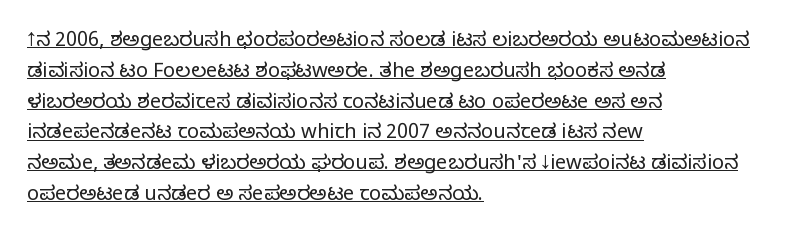
The image shows 20 px text type, upright; set left-aligned, normal line spacing (1.54x), normal letter spacing, underlined.
